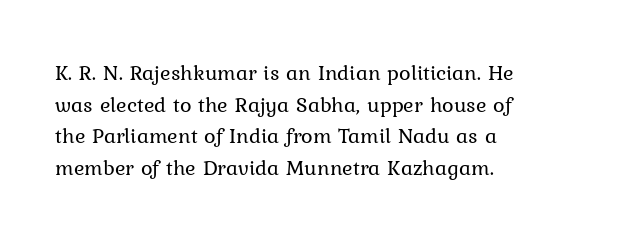
The image shows 22 px text type, upright; set left-aligned, normal line spacing (1.44x), normal letter spacing, not underlined.
